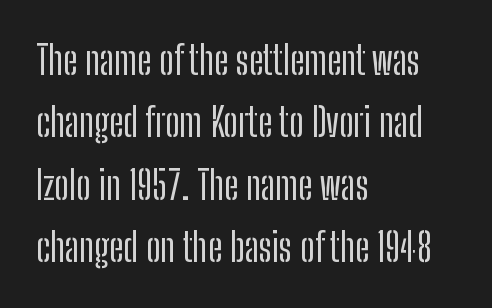
Q: Is the text italic (slanted)? A: No, it is upright.
Q: Is the typeface a serif or a sans-serif typeface? A: Sans-serif.
Q: Is the text underlined? A: No.
Q: How is the paragraph aligned? A: Left-aligned.
Q: Is the spacing between letters normal or unusually wide? A: Normal.
Q: Is the spacing between lines tight, normal or loose? A: Normal.
Q: Width (condensed, normal, or wide)? A: Condensed.
Q: Stroke contrast? A: Low.
Q: x-height? A: Medium.
Q: Monospaced? A: No.
